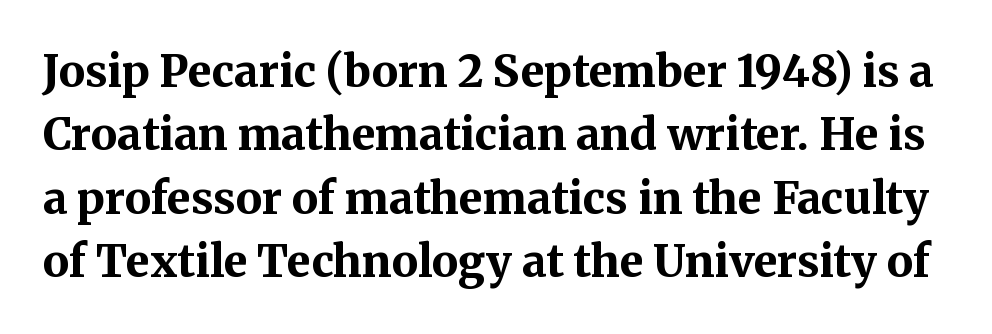
Compared with an ordinary text face, these strokes are far heavier — a full bold. Posture: straight, roman, zero tilt. This block has exactly the height ordinary leading produces. The letters advance in unequal steps, a hallmark of proportional type. Classification — serif.
